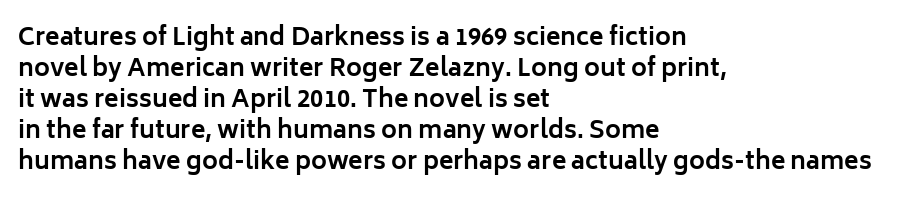
{"italic": "no", "bold": "yes", "underline": "no", "align": "left", "line_spacing": "normal", "line_spacing_ratio": 1.29, "letter_spacing": "normal", "letter_spacing_em": 0.0, "glyph_px": 24}
